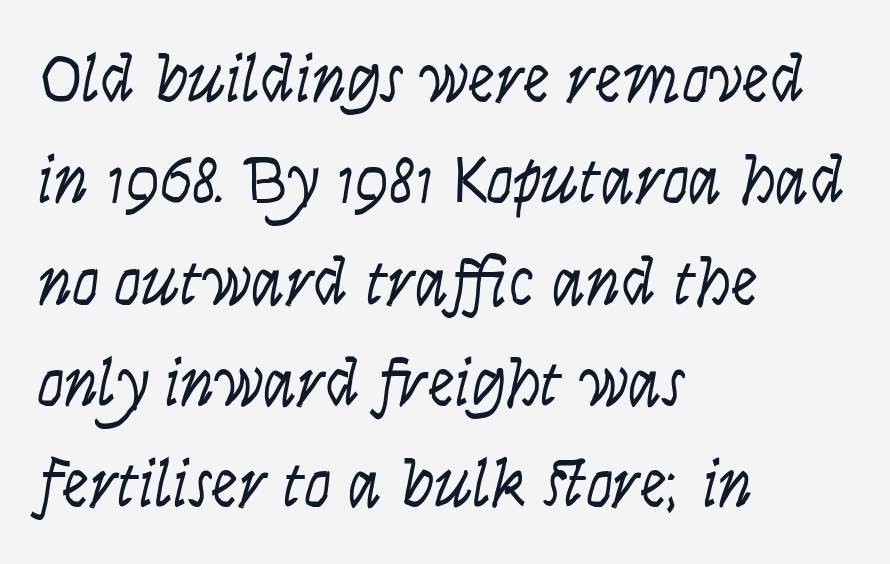
The face used here is rendered with its standard letterfit. The passage shown leans; its letterforms are oblique. Leftover space on each line is placed entirely after the last word. Normally led — the rows are evenly, conventionally spaced.
